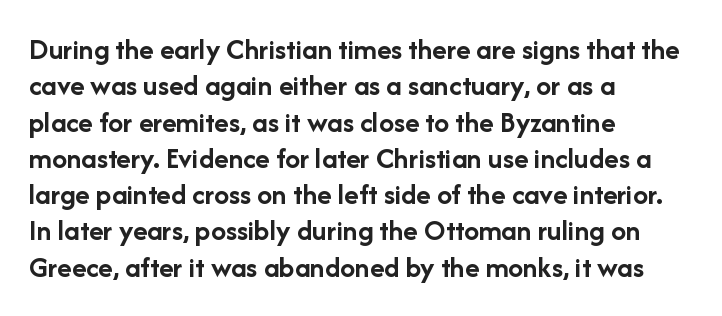
Q: Is the text bold? A: Yes.
Q: Is the text italic (slanted)? A: No, it is upright.
Q: Is the typeface a serif or a sans-serif typeface? A: Sans-serif.
Q: Is the text underlined? A: No.
Q: How is the paragraph aligned? A: Left-aligned.
Q: Is the spacing between letters normal or unusually wide? A: Normal.
Q: Width (condensed, normal, or wide)? A: Normal.
Q: Stroke contrast? A: Low.
Q: x-height? A: Medium.
Q: Monospaced? A: No.
